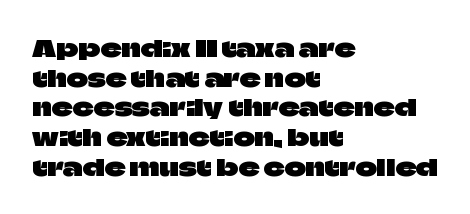
The image shows 23 px text type, upright; set left-aligned, normal line spacing (1.29x), normal letter spacing, not underlined.
